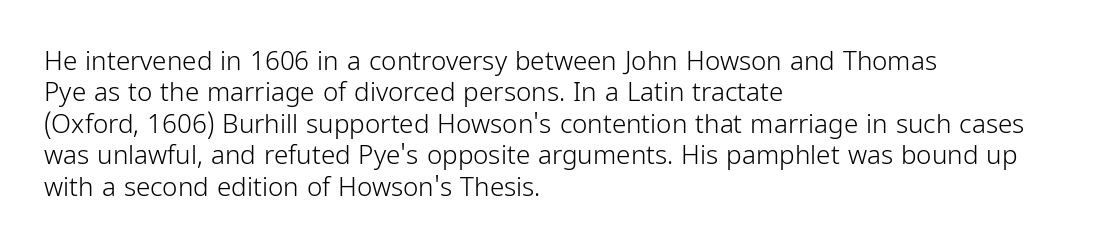
{"italic": "no", "bold": "no", "underline": "no", "align": "left", "line_spacing_ratio": 1.21, "letter_spacing": "normal", "letter_spacing_em": 0.0, "glyph_px": 26}
